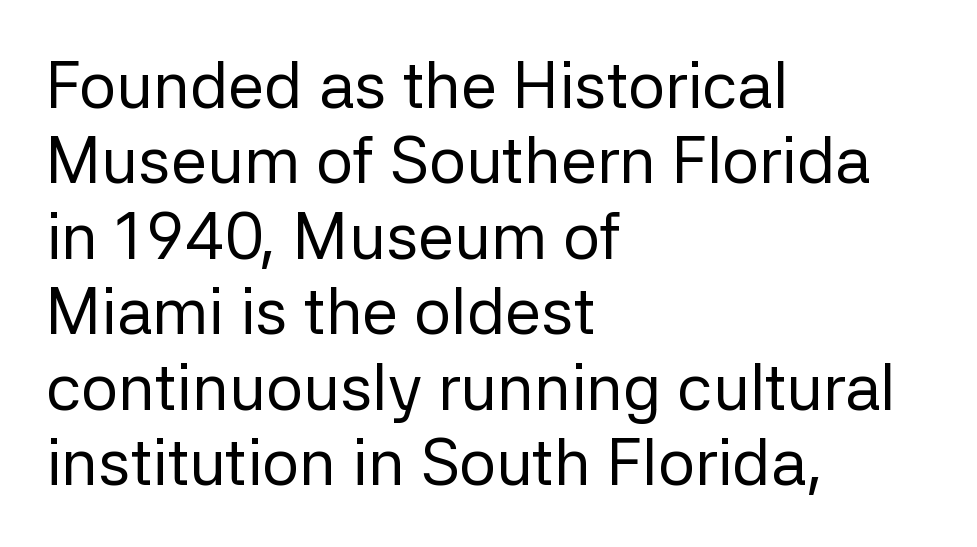
Q: Is the text bold? A: No.
Q: Is the text italic (slanted)? A: No, it is upright.
Q: Is the typeface a serif or a sans-serif typeface? A: Sans-serif.
Q: Is the text underlined? A: No.
Q: How is the paragraph aligned? A: Left-aligned.
Q: Is the spacing between letters normal or unusually wide? A: Normal.
Q: Width (condensed, normal, or wide)? A: Normal.
Q: Stroke contrast? A: Low.
Q: x-height? A: Medium.
Q: Monospaced? A: No.
